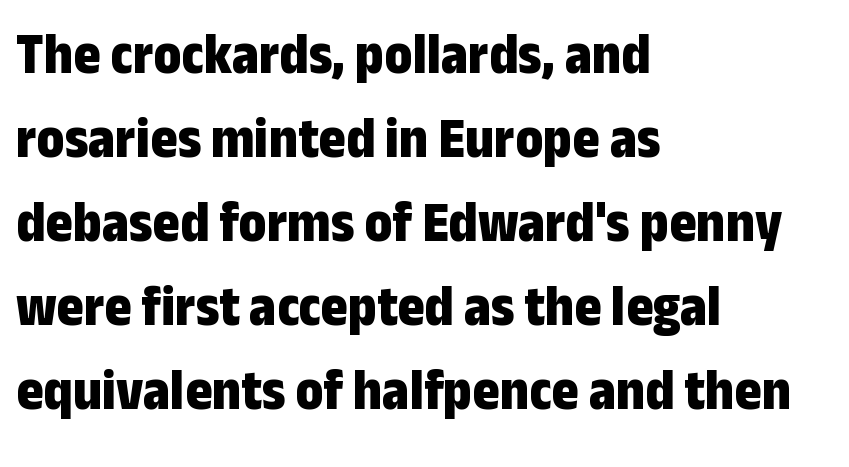
{"serif": "no", "italic": "no", "bold": "yes", "weight": "bold", "width": "condensed", "stroke_contrast": "low", "x_height": "medium", "monospaced": "no", "underline": "no", "align": "left", "line_spacing": "normal", "line_spacing_ratio": 1.45, "letter_spacing": "normal", "letter_spacing_em": 0.0, "glyph_px": 58}
